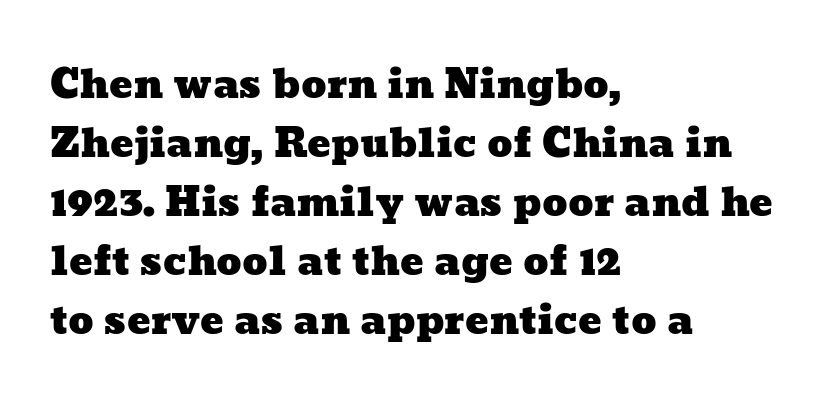
The rendering keeps characters at their native spacing. The glyphs are unaccompanied by any horizontal stroke below them. Horizontally, the lines are justified to the leading edge only. Vertical spacing — default. Think of a printed novel: that variable character pitch is what you see here.
